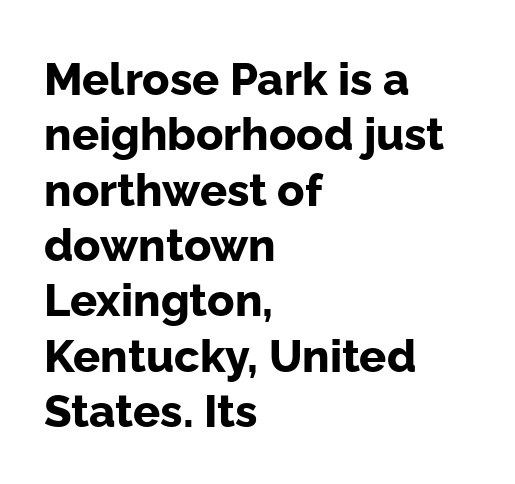
The image shows 45 px bold sans-serif type, upright; set left-aligned, line spacing 1.23x, normal letter spacing, not underlined; low stroke contrast and a medium x-height.
